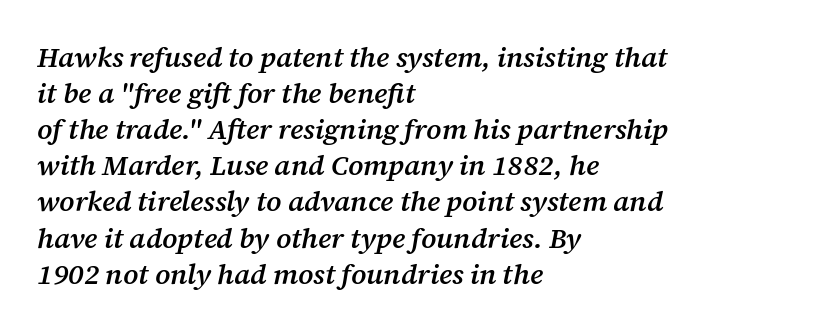
{"serif": "yes", "italic": "yes", "lean": "right", "slant_degrees": 12, "bold": "semi", "weight": "semibold", "width": "normal", "stroke_contrast": "medium", "x_height": "medium", "monospaced": "no", "underline": "no", "align": "left", "line_spacing": "normal", "line_spacing_ratio": 1.29, "letter_spacing": "normal", "letter_spacing_em": 0.0, "glyph_px": 28}
